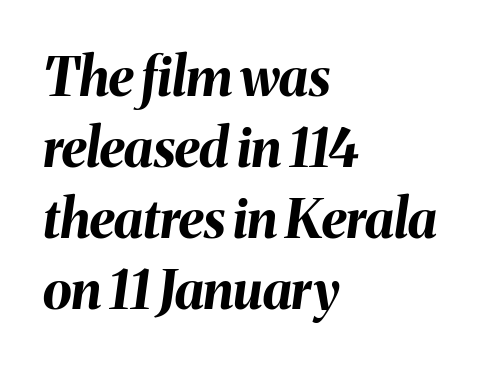
The image shows 53 px bold type, italic (leaning right); set left-aligned, normal line spacing (1.34x), normal letter spacing, not underlined; medium stroke contrast and a medium x-height.
